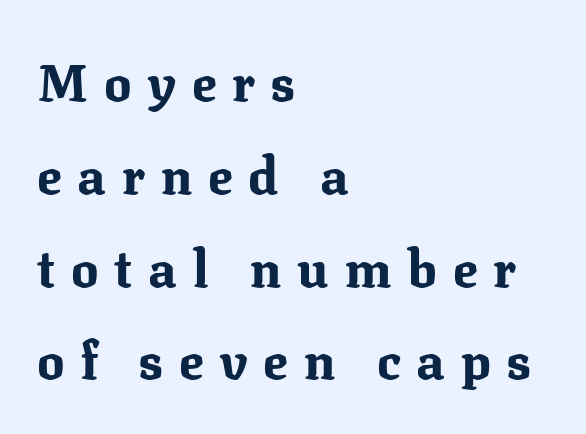
Q: Is the text bold? A: Yes.
Q: Is the text italic (slanted)? A: No, it is upright.
Q: Is the typeface a serif or a sans-serif typeface? A: Serif.
Q: Is the text underlined? A: No.
Q: How is the paragraph aligned? A: Left-aligned.
Q: Is the spacing between letters normal or unusually wide? A: Unusually wide.
Q: Width (condensed, normal, or wide)? A: Normal.
Q: Stroke contrast? A: Medium.
Q: x-height? A: Medium.
Q: Monospaced? A: No.
